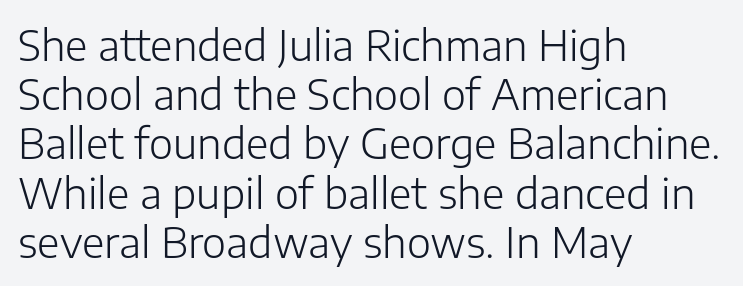
Q: Is the text bold? A: No.
Q: Is the text italic (slanted)? A: No, it is upright.
Q: Is the typeface a serif or a sans-serif typeface? A: Sans-serif.
Q: Is the text underlined? A: No.
Q: How is the paragraph aligned? A: Left-aligned.
Q: Is the spacing between letters normal or unusually wide? A: Normal.
Q: Width (condensed, normal, or wide)? A: Normal.
Q: Stroke contrast? A: Low.
Q: x-height? A: Medium.
Q: Monospaced? A: No.
